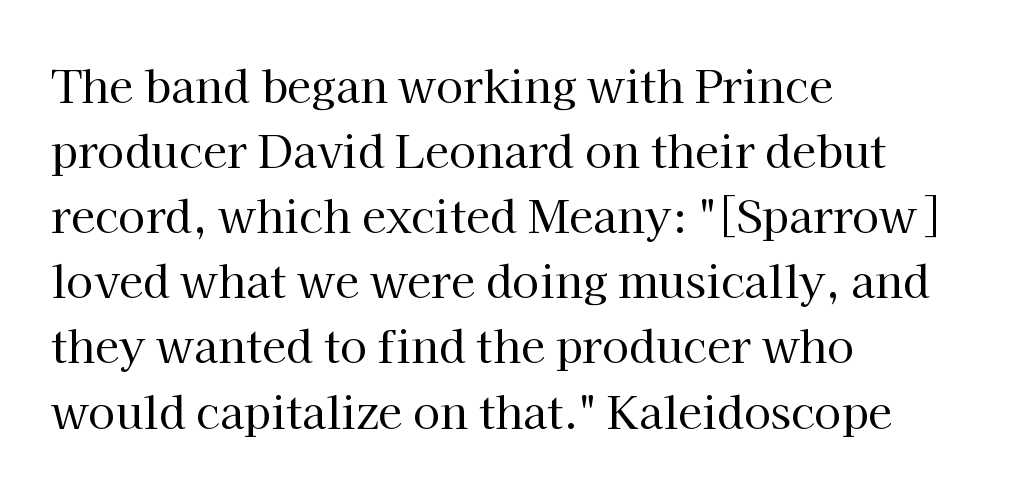
What stands out about the letter spacing? Nothing — it is the standard amount. The rendering uses natural spacing where letterforms have individual widths. Caption: face not bold, strokes unweighted. The glyphs in this specimen are seriffed.
